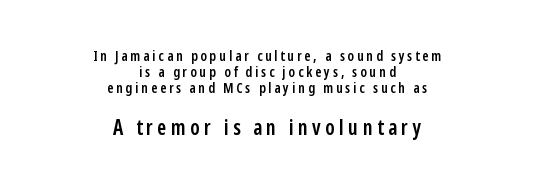
{"italic": "no", "bold": "semi", "underline": "no", "align": "center", "line_spacing_ratio": 1.16, "letter_spacing": "wide", "letter_spacing_em": 0.21, "larger_block": "second", "size_ratio": 1.5, "glyph_px": 21}
